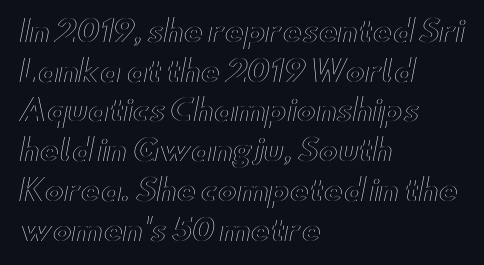
The image shows 29 px wide type; set left-aligned, normal line spacing (1.37x), normal letter spacing, not underlined; a small x-height.
